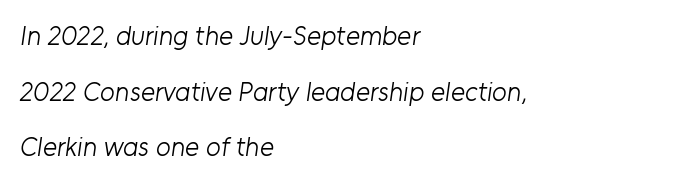
The image shows 27 px text type; set left-aligned, loose line spacing (2.06x), normal letter spacing, not underlined.
